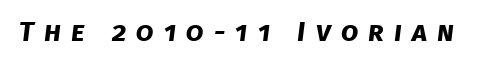
Q: Is the text bold? A: Yes.
Q: Is the typeface a serif or a sans-serif typeface? A: Sans-serif.
Q: Is the text underlined? A: No.
Q: Is the spacing between letters normal or unusually wide? A: Unusually wide.
Q: Width (condensed, normal, or wide)? A: Normal.
Q: Stroke contrast? A: Low.
Q: x-height? A: Large.
Q: Monospaced? A: No.
